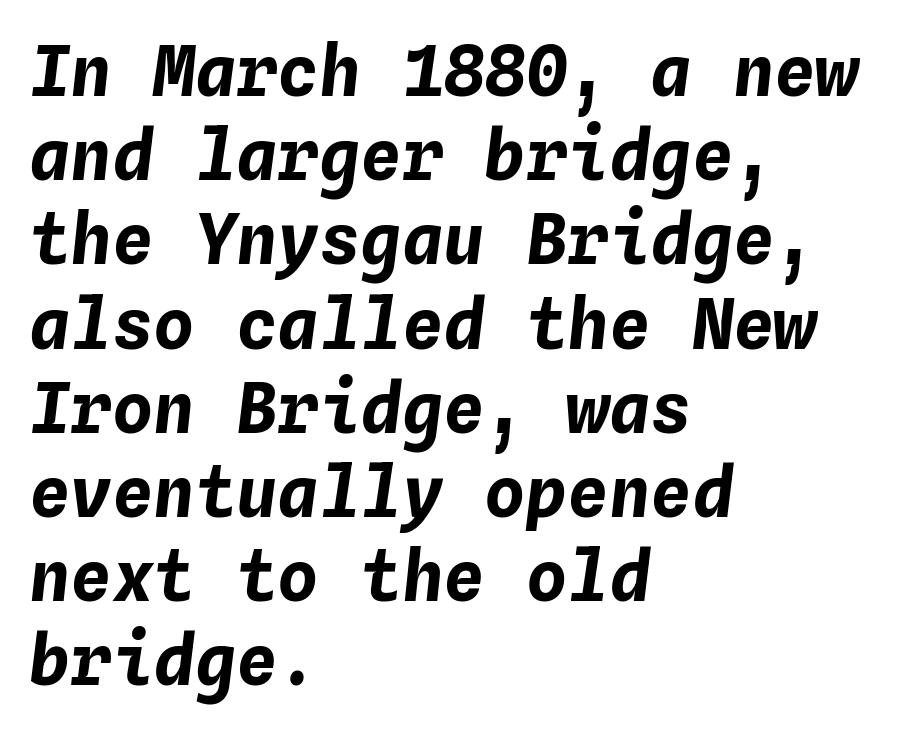
Q: Is the text bold? A: Yes.
Q: Is the text italic (slanted)? A: Yes, it leans right by about 4 degrees.
Q: Is the text underlined? A: No.
Q: How is the paragraph aligned? A: Left-aligned.
Q: Is the spacing between letters normal or unusually wide? A: Normal.
Q: Width (condensed, normal, or wide)? A: Normal.
Q: Stroke contrast? A: Low.
Q: x-height? A: Medium.
Q: Monospaced? A: Yes.
